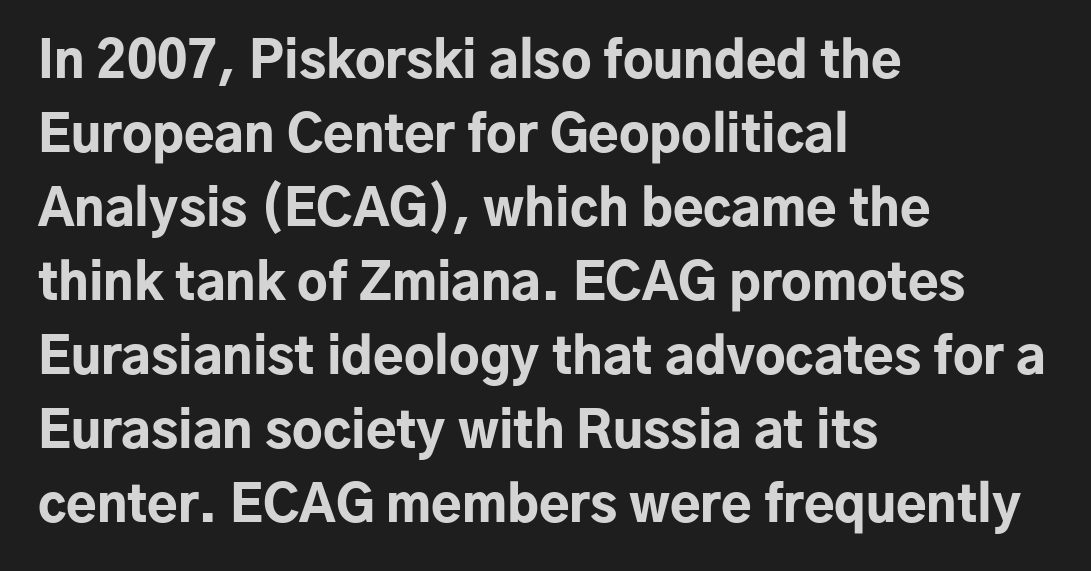
{"serif": "no", "italic": "no", "bold": "yes", "weight": "bold", "width": "normal", "stroke_contrast": "low", "x_height": "medium", "monospaced": "no", "underline": "no", "align": "left", "line_spacing": "normal", "line_spacing_ratio": 1.48, "letter_spacing": "normal", "letter_spacing_em": 0.0, "glyph_px": 50}
